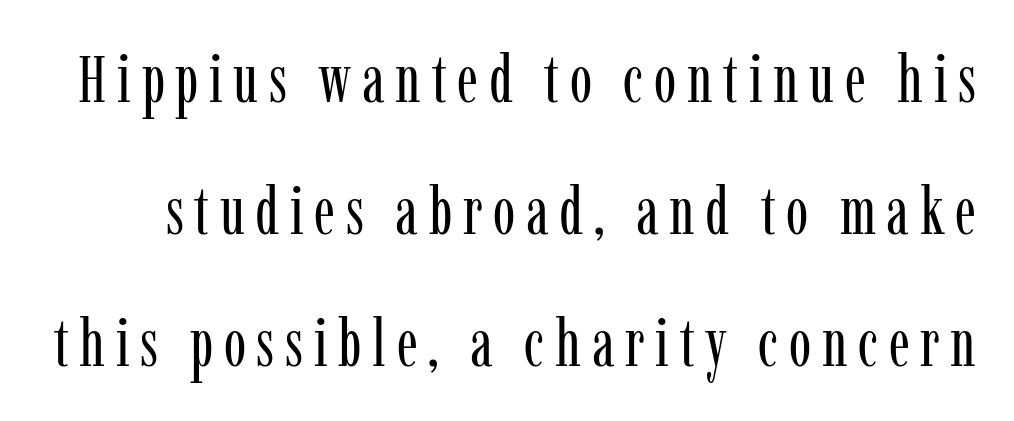
The image shows 67 px regular-weight, condensed serif type, upright; set loose line spacing (1.97x), not underlined; low stroke contrast and a medium x-height.
